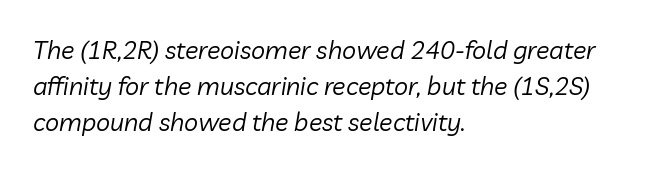
The image shows 25 px text type, italic (leaning right); set left-aligned, normal line spacing (1.44x), normal letter spacing, not underlined.
